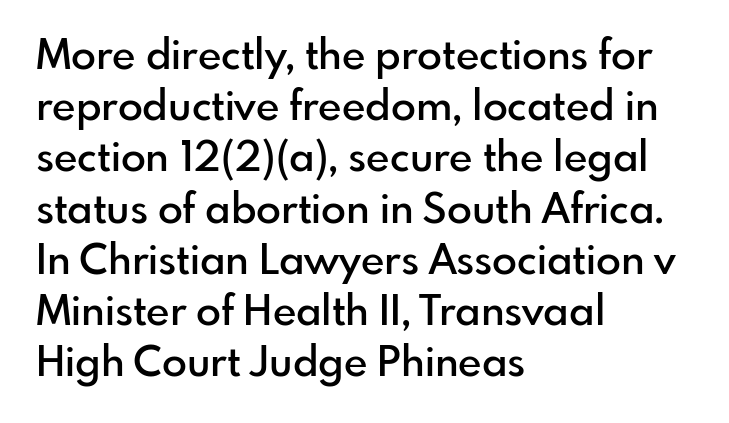
{"serif": "no", "italic": "no", "bold": "semi", "weight": "semibold", "width": "normal", "stroke_contrast": "low", "x_height": "small", "monospaced": "no", "underline": "no", "align": "left", "line_spacing": "normal", "line_spacing_ratio": 1.25, "letter_spacing": "normal", "letter_spacing_em": 0.0, "glyph_px": 41}
